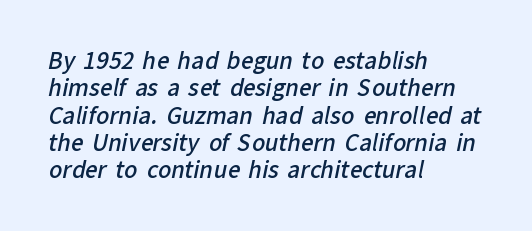
The image shows 22 px text type; set left-aligned, line spacing 1.24x, normal letter spacing, not underlined.
